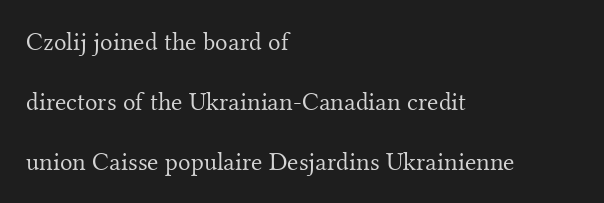
Only glyphs here, with clear space below each row. The characters are drawn with everyday or finer stroke widths. The vertical gap from one line to the next is large. This rendering leaves character spacing at its baseline value. All the whitespace from short lines collects on the right.
